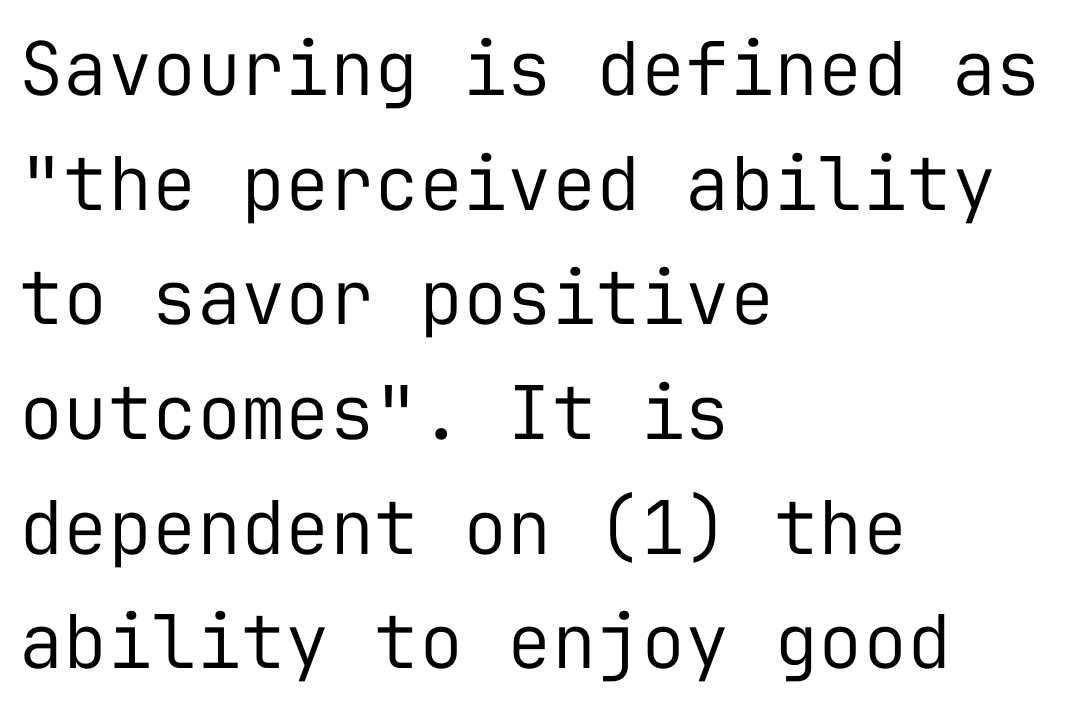
Q: Is the text bold? A: No.
Q: Is the text italic (slanted)? A: No, it is upright.
Q: Is the typeface a serif or a sans-serif typeface? A: Sans-serif.
Q: Is the text underlined? A: No.
Q: How is the paragraph aligned? A: Left-aligned.
Q: Is the spacing between letters normal or unusually wide? A: Normal.
Q: Is the spacing between lines tight, normal or loose? A: Normal.
Q: Width (condensed, normal, or wide)? A: Normal.
Q: Stroke contrast? A: Low.
Q: x-height? A: Medium.
Q: Monospaced? A: Yes.
